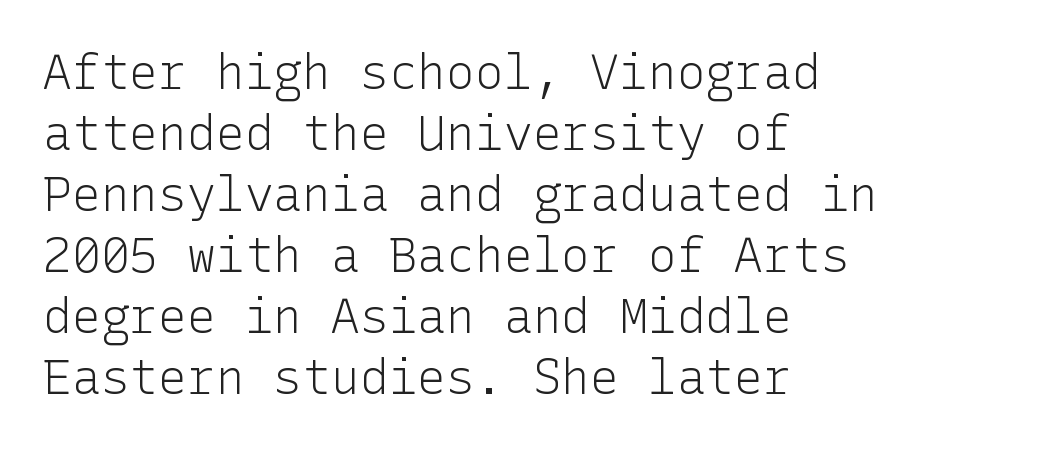
Tall strokes in this sample are plumb rather than angled. Typeset ragged right — the left edge is the straight one. These lines sit exactly where default settings would place them. The cut favours lightness, reaching ordinary text weight at its darkest. The gaps between neighbouring characters are ordinary and unremarkable. Plain, unruled lines of type.
